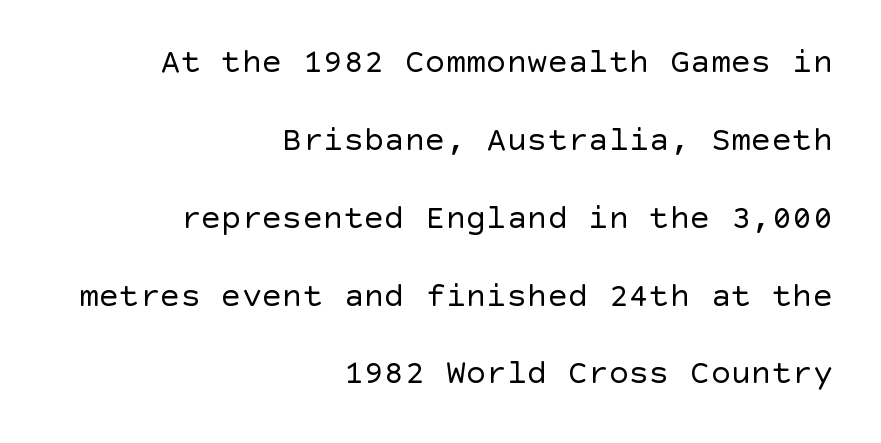
Caption: multi-line text, flush right, ragged left. Nobody drew a line under any word here. Type style note: lacks serifs. How would I describe the line gaps? Wide and relaxed. Nope, not italic — everything's standing straight. Spacing between characters is what you'd get straight out of the box.
